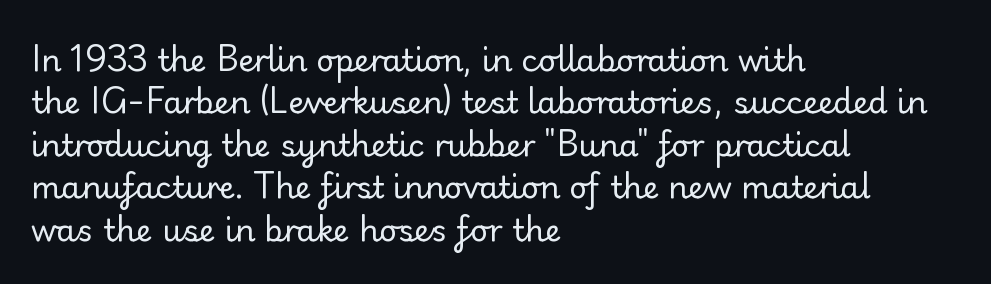
The glyphs in this specimen are sans serif. Is this a heavy cut? Hardly; it is regular or lighter. The paragraph shown leans on its left margin. Words appear dense and cohesive because spacing is normal. Nope, not italic — everything's standing straight. Check the space under the baseline: it is left empty.
